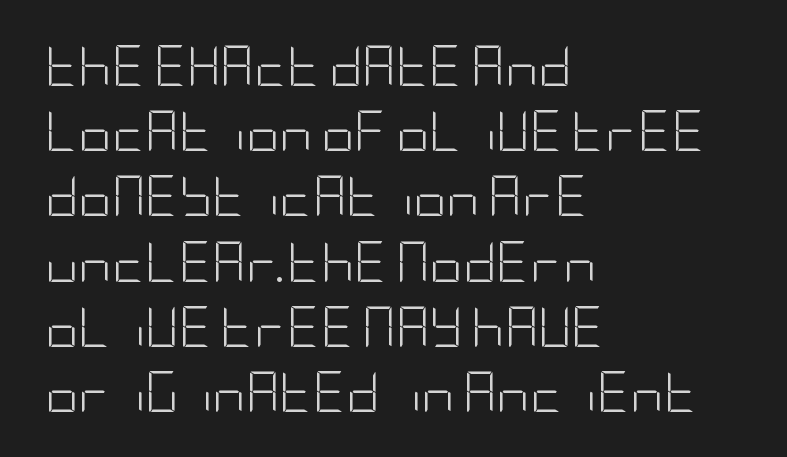
{"serif": "no", "italic": "no", "bold": "no", "weight": "light", "width": "condensed", "stroke_contrast": "low", "x_height": "large", "underline": "no", "align": "left", "line_spacing": "normal", "line_spacing_ratio": 1.59, "letter_spacing": "normal", "letter_spacing_em": 0.0, "glyph_px": 41}
